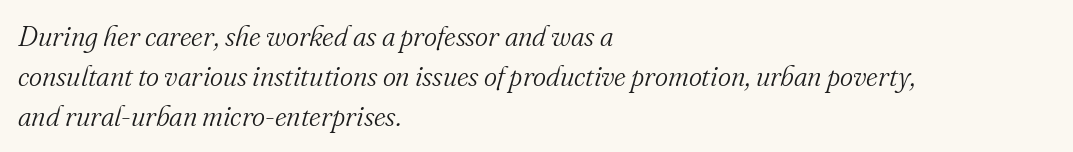
{"serif": "yes", "italic": "yes", "lean": "right", "slant_degrees": 16, "bold": "no", "weight": "light", "width": "normal", "stroke_contrast": "medium", "x_height": "small", "monospaced": "no", "underline": "no", "align": "left", "line_spacing": "normal", "line_spacing_ratio": 1.42, "letter_spacing": "normal", "letter_spacing_em": 0.0, "glyph_px": 28}
